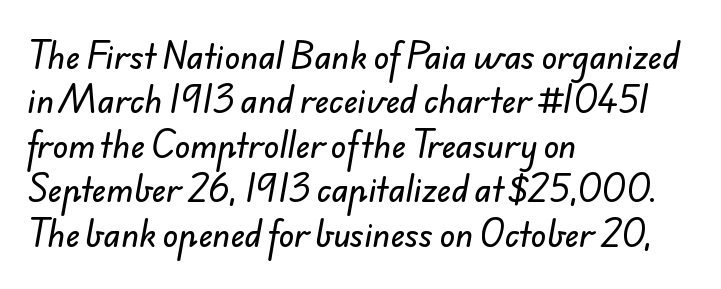
The image shows 32 px sans-serif type; set left-aligned, normal line spacing (1.39x), normal letter spacing, not underlined; low stroke contrast and a small x-height.
